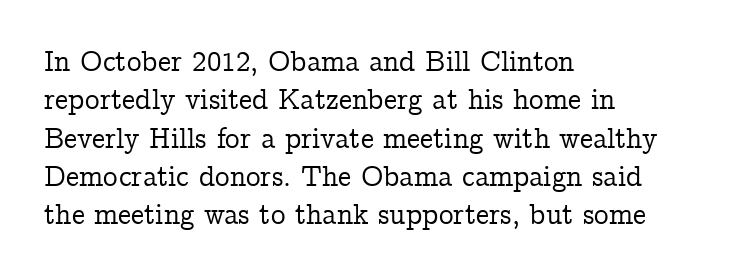
Q: Is the text italic (slanted)? A: No, it is upright.
Q: Is the typeface a serif or a sans-serif typeface? A: Serif.
Q: Is the text underlined? A: No.
Q: How is the paragraph aligned? A: Left-aligned.
Q: Is the spacing between letters normal or unusually wide? A: Normal.
Q: Is the spacing between lines tight, normal or loose? A: Normal.
Q: Width (condensed, normal, or wide)? A: Normal.
Q: Stroke contrast? A: Low.
Q: x-height? A: Medium.
Q: Monospaced? A: No.
